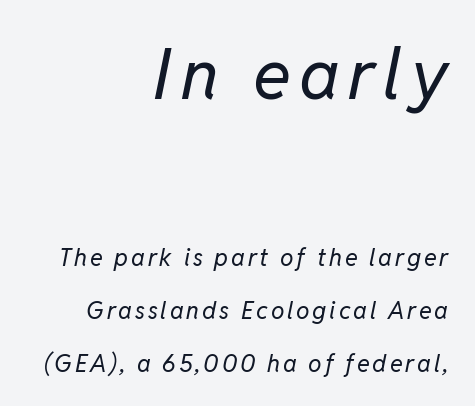
The image shows 71 px regular-weight type, italic (leaning right); set right-aligned, loose line spacing (2.21x), not underlined; the first (top) block is 2.96x larger; low stroke contrast and a medium x-height.
